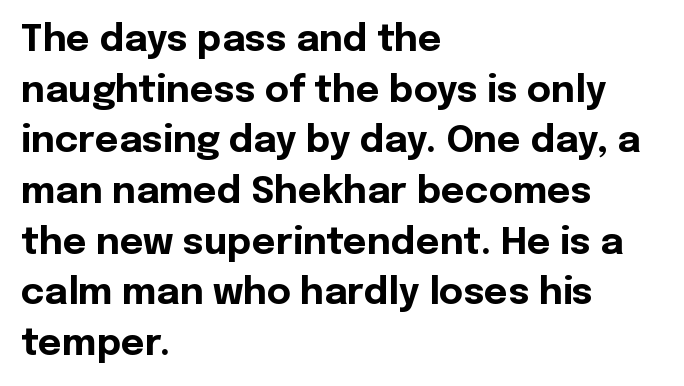
Q: Is the text bold? A: Yes.
Q: Is the text italic (slanted)? A: No, it is upright.
Q: Is the typeface a serif or a sans-serif typeface? A: Sans-serif.
Q: Is the text underlined? A: No.
Q: How is the paragraph aligned? A: Left-aligned.
Q: Is the spacing between letters normal or unusually wide? A: Normal.
Q: Is the spacing between lines tight, normal or loose? A: Normal.
Q: Width (condensed, normal, or wide)? A: Normal.
Q: x-height? A: Medium.
Q: Monospaced? A: No.
